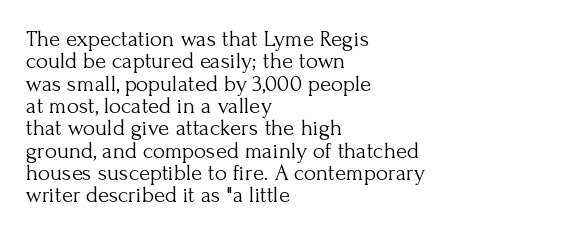
Q: Is the text bold? A: No.
Q: Is the text italic (slanted)? A: No, it is upright.
Q: Is the text underlined? A: No.
Q: How is the paragraph aligned? A: Left-aligned.
Q: Is the spacing between letters normal or unusually wide? A: Normal.
Q: Is the spacing between lines tight, normal or loose? A: Tight.
